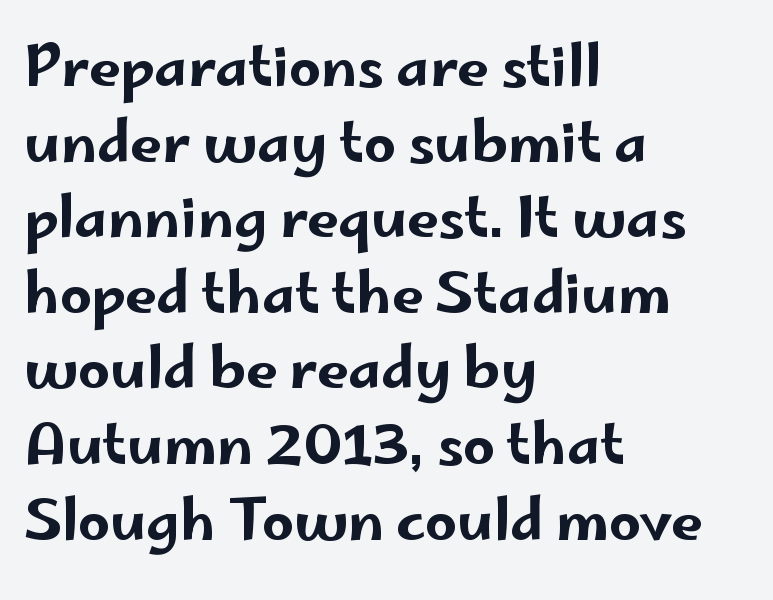
Q: Is the text italic (slanted)? A: No, it is upright.
Q: Is the typeface a serif or a sans-serif typeface? A: Sans-serif.
Q: Is the text underlined? A: No.
Q: How is the paragraph aligned? A: Left-aligned.
Q: Is the spacing between letters normal or unusually wide? A: Normal.
Q: Is the spacing between lines tight, normal or loose? A: Normal.
Q: Width (condensed, normal, or wide)? A: Wide.
Q: Stroke contrast? A: Low.
Q: x-height? A: Small.
Q: Monospaced? A: No.
